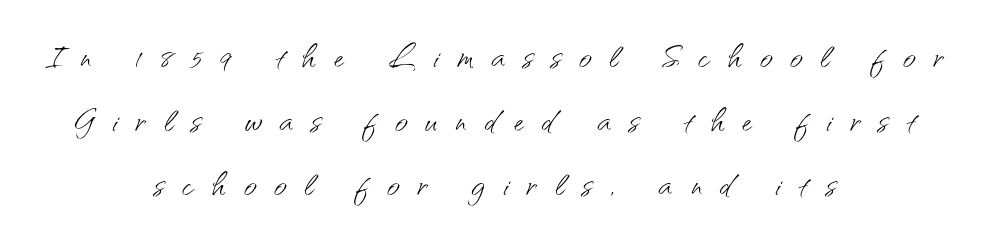
The image shows 44 px light sans-serif type; set centered, normal line spacing (1.45x), unusually wide letter spacing (+0.42 em), not underlined; medium stroke contrast and a small x-height.
